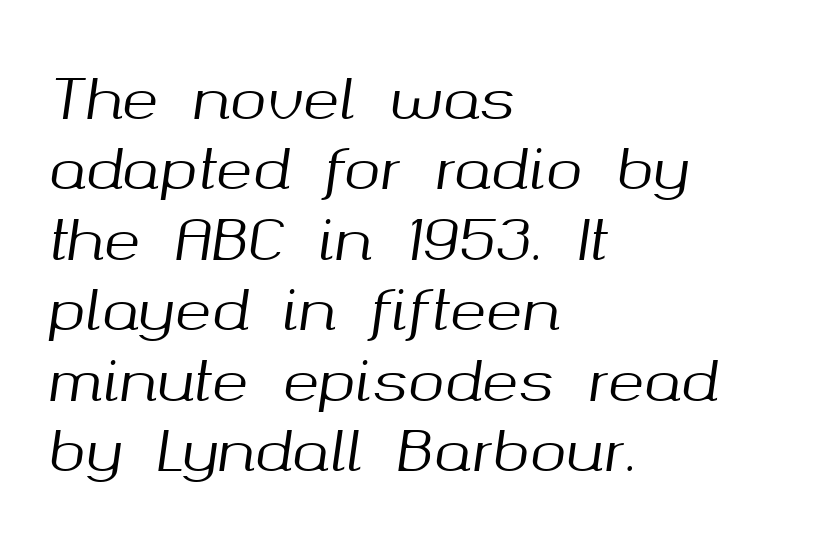
{"italic": "yes", "lean": "right", "slant_degrees": 8, "width": "normal", "stroke_contrast": "medium", "x_height": "medium", "monospaced": "no", "underline": "no", "align": "left", "line_spacing": "normal", "line_spacing_ratio": 1.28, "letter_spacing": "normal", "letter_spacing_em": 0.0, "glyph_px": 55}
